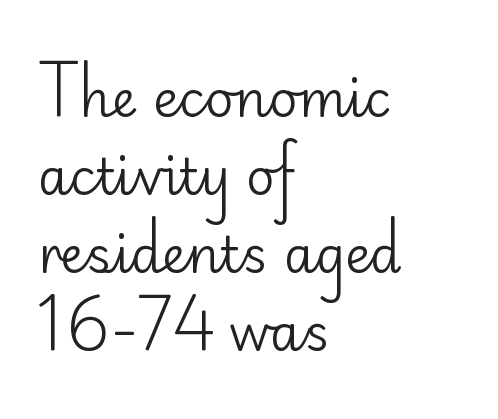
{"serif": "no", "italic": "no", "bold": "no", "weight": "regular", "width": "normal", "stroke_contrast": "low", "x_height": "small", "monospaced": "no", "underline": "no", "align": "left", "line_spacing": "normal", "line_spacing_ratio": 1.56, "letter_spacing": "normal", "letter_spacing_em": 0.0, "glyph_px": 50}
